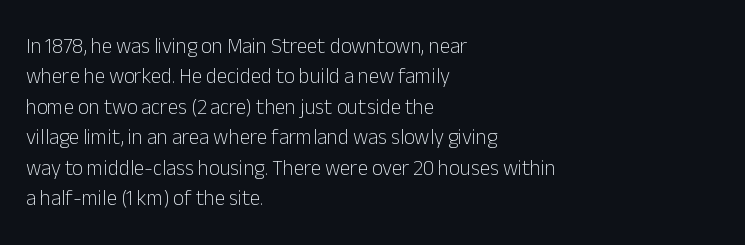
Q: Is the text bold? A: No.
Q: Is the text italic (slanted)? A: No, it is upright.
Q: Is the text underlined? A: No.
Q: How is the paragraph aligned? A: Left-aligned.
Q: Is the spacing between letters normal or unusually wide? A: Normal.
Q: Is the spacing between lines tight, normal or loose? A: Normal.
